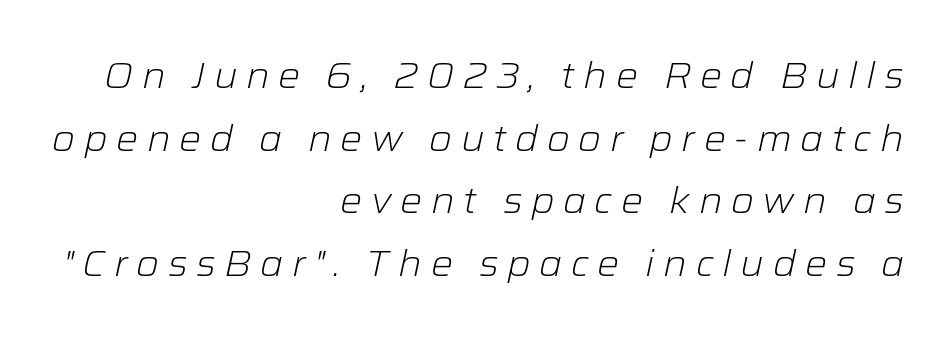
Q: Is the text bold? A: No.
Q: Is the text italic (slanted)? A: Yes, it leans right by about 12 degrees.
Q: Is the text underlined? A: No.
Q: How is the paragraph aligned? A: Right-aligned.
Q: Is the spacing between letters normal or unusually wide? A: Unusually wide.
Q: Is the spacing between lines tight, normal or loose? A: Normal.
Q: Width (condensed, normal, or wide)? A: Normal.
Q: Stroke contrast? A: Low.
Q: x-height? A: Medium.
Q: Monospaced? A: No.
